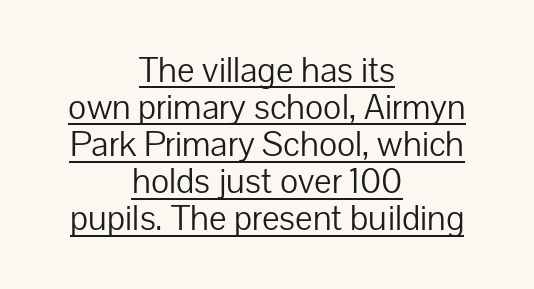
The lines are packed closely together with very little leading. The type family on display is of the sans-serif kind. Spacing between characters is what you'd get straight out of the box. Is this a heavy cut? Hardly; it is regular or lighter. Compared with undecorated copy, this sample adds a rule below the words.
